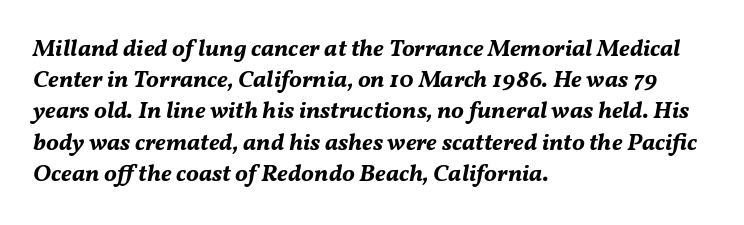
You could call the tracking neutral — neither tight nor loose. Compared with an ordinary text face, these strokes are far heavier — a full bold. Bare-footed words on every line. Each new line begins a customary step beneath the previous one.
